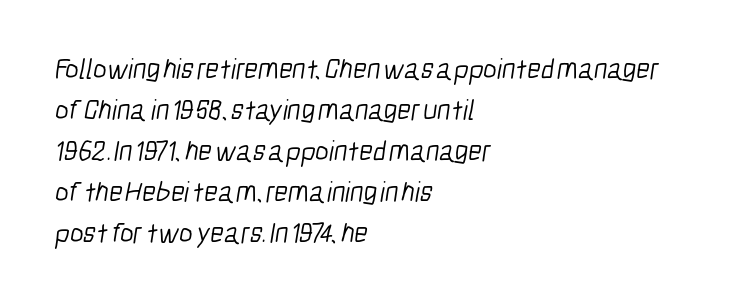
Proportional: the letters do not fall into vertical columns. Type style note: lacks serifs. Is the stroke heavy? The answer is a plain regular-or-lighter. The string is rendered with underlining switched off. Is the letter spacing exaggerated? No — it looks like the ordinary default. The designer left line spacing at the default.
